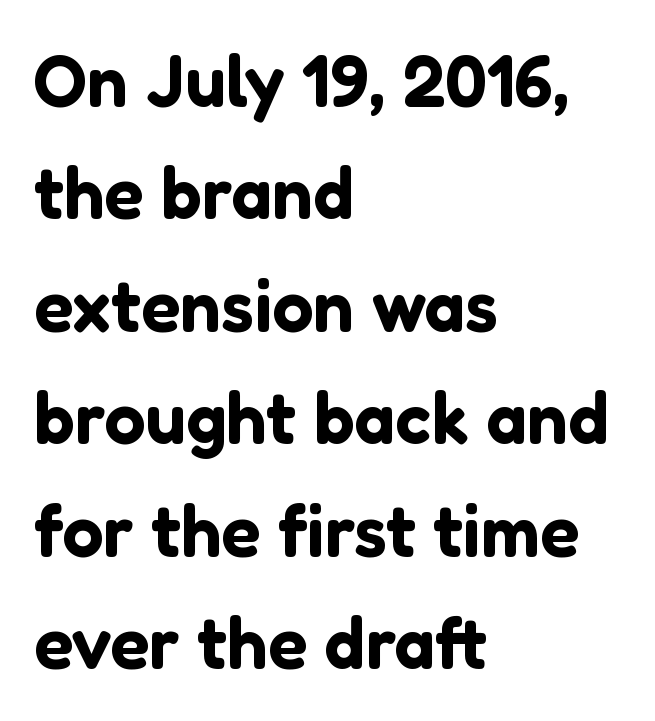
Q: Is the text italic (slanted)? A: No, it is upright.
Q: Is the typeface a serif or a sans-serif typeface? A: Sans-serif.
Q: Is the text underlined? A: No.
Q: How is the paragraph aligned? A: Left-aligned.
Q: Is the spacing between letters normal or unusually wide? A: Normal.
Q: Is the spacing between lines tight, normal or loose? A: Normal.
Q: Width (condensed, normal, or wide)? A: Normal.
Q: Stroke contrast? A: Low.
Q: x-height? A: Medium.
Q: Monospaced? A: No.
